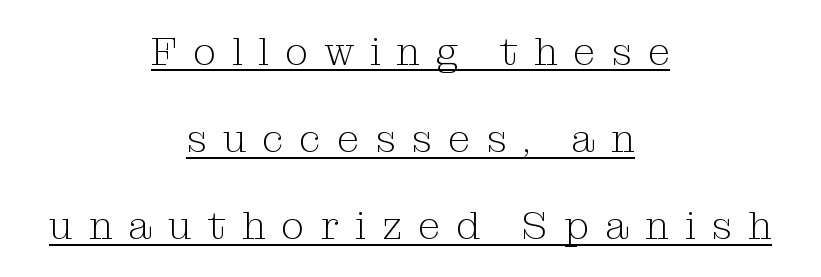
Q: Is the text bold? A: No.
Q: Is the text italic (slanted)? A: No, it is upright.
Q: Is the typeface a serif or a sans-serif typeface? A: Serif.
Q: Is the text underlined? A: Yes.
Q: How is the paragraph aligned? A: Centered.
Q: Is the spacing between letters normal or unusually wide? A: Unusually wide.
Q: Is the spacing between lines tight, normal or loose? A: Loose.
Q: Width (condensed, normal, or wide)? A: Normal.
Q: Stroke contrast? A: Medium.
Q: x-height? A: Medium.
Q: Monospaced? A: No.
